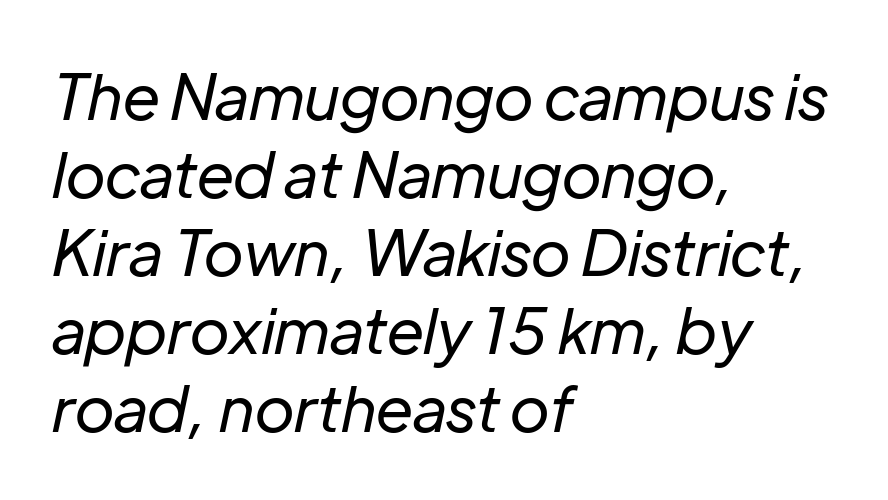
Each letter keeps its own natural width here, so spacing adapts to shape. The space beneath each line is pristine and unruled. The letters sit at their default tracking, neither squeezed nor spread. The weight would be labelled regular, book, light, or lighter still.
